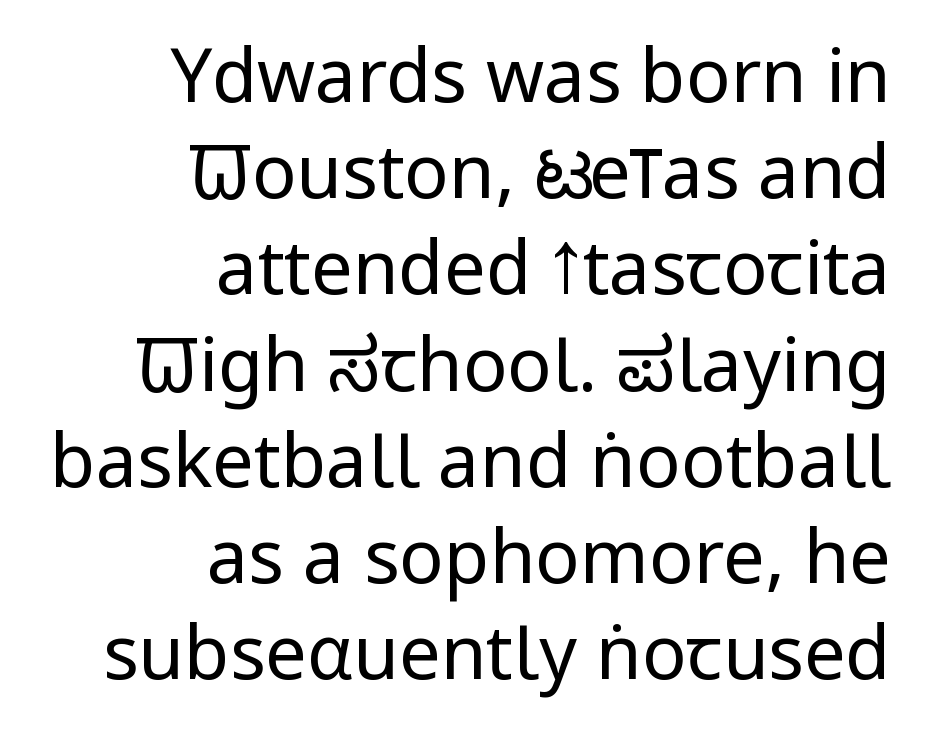
{"serif": "no", "italic": "no", "bold": "no", "weight": "regular", "width": "condensed", "stroke_contrast": "low", "x_height": "large", "monospaced": "no", "underline": "no", "align": "right", "line_spacing": "normal", "line_spacing_ratio": 1.3, "letter_spacing": "normal", "letter_spacing_em": 0.0, "glyph_px": 74}
